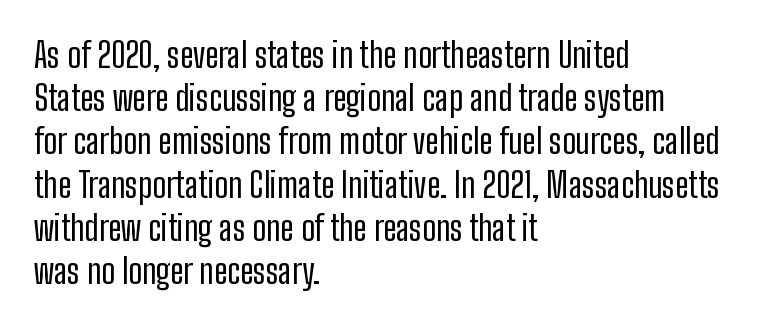
The image shows 34 px regular-weight, condensed sans-serif type, upright; set left-aligned, normal line spacing (1.27x), normal letter spacing, not underlined; low stroke contrast and a medium x-height.
